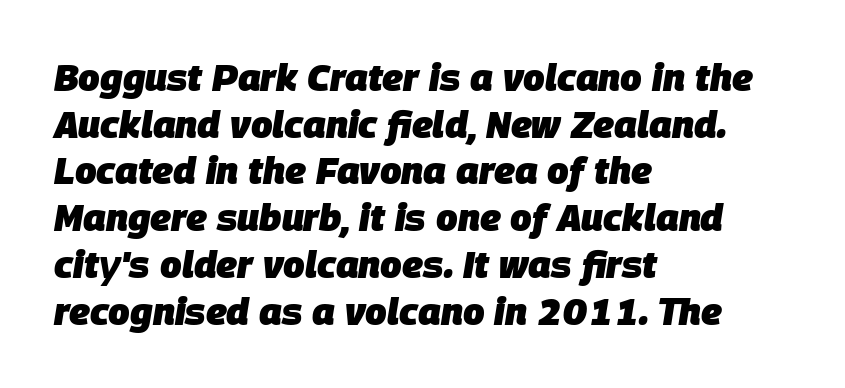
The image shows 38 px heavy type, italic (leaning right); set left-aligned, line spacing 1.23x, normal letter spacing, not underlined; low stroke contrast and a large x-height.
